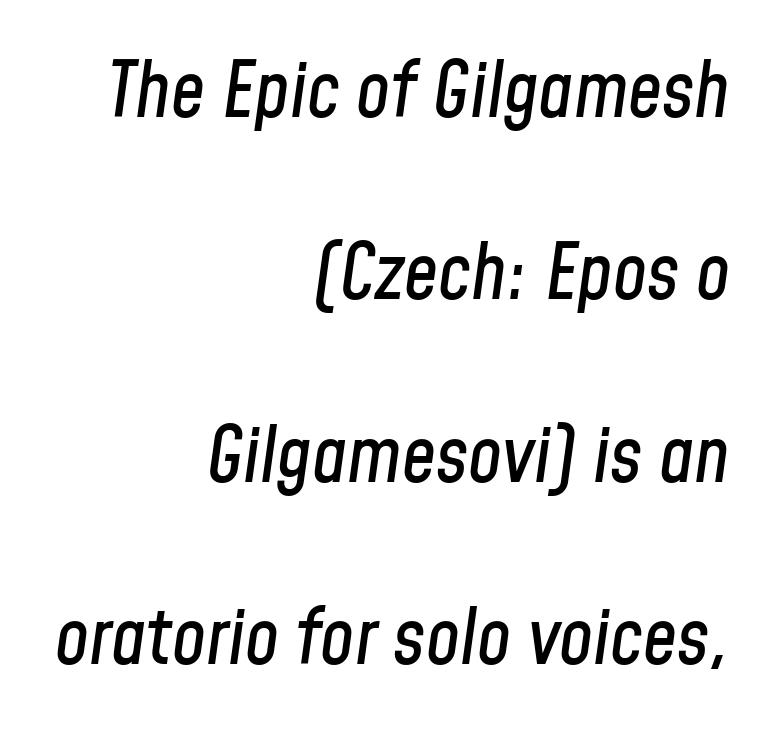
{"italic": "yes", "lean": "right", "slant_degrees": 8, "width": "condensed", "stroke_contrast": "low", "x_height": "medium", "monospaced": "no", "underline": "no", "align": "right", "line_spacing": "loose", "line_spacing_ratio": 2.4, "letter_spacing": "normal", "letter_spacing_em": 0.0, "glyph_px": 76}
